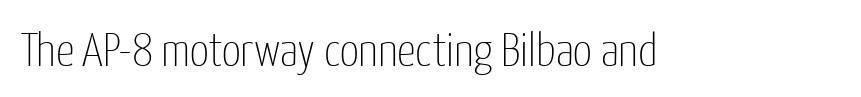
Check the space under the baseline: it is left empty. The letters sit at their default tracking, neither squeezed nor spread. The letters look calm and open, with moderate or lighter stems. Stroke terminals: plain, sans-serif.
